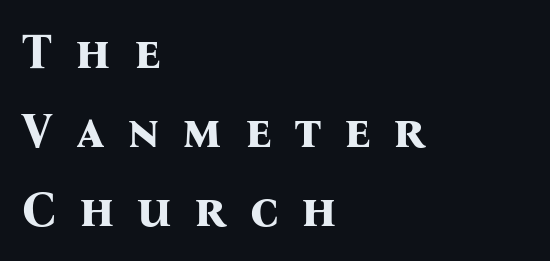
Q: Is the text bold? A: Yes.
Q: Is the text italic (slanted)? A: No, it is upright.
Q: Is the typeface a serif or a sans-serif typeface? A: Serif.
Q: Is the text underlined? A: No.
Q: How is the paragraph aligned? A: Left-aligned.
Q: Is the spacing between letters normal or unusually wide? A: Unusually wide.
Q: Is the spacing between lines tight, normal or loose? A: Normal.
Q: Width (condensed, normal, or wide)? A: Normal.
Q: Stroke contrast? A: Medium.
Q: x-height? A: Medium.
Q: Monospaced? A: No.
